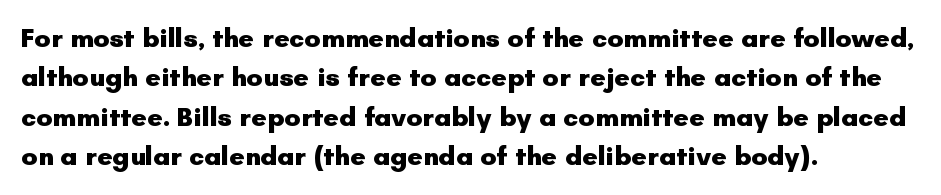
{"italic": "no", "bold": "yes", "underline": "no", "align": "left", "line_spacing": "normal", "line_spacing_ratio": 1.46, "letter_spacing": "normal", "letter_spacing_em": 0.0, "glyph_px": 27}
